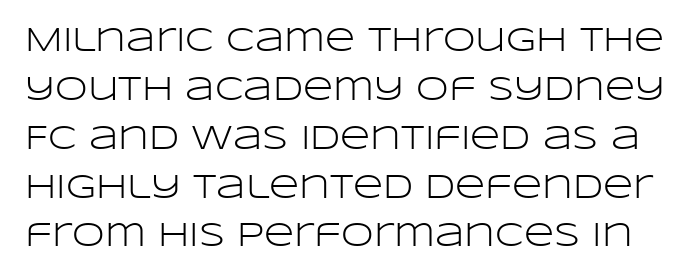
This sample keeps an unexceptional amount of space between lines. Plain, unruled lines of type. Ordinary non-slanted type is in use. This sample uses a sans-serif face. A typesetter would call this proportional, since set widths differ per character.
